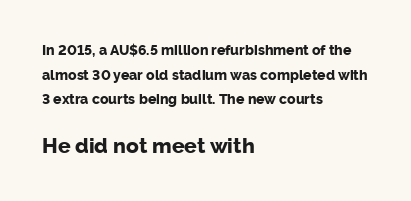
Q: Is the text bold? A: Yes.
Q: Is the text italic (slanted)? A: No, it is upright.
Q: Is the text underlined? A: No.
Q: How is the paragraph aligned? A: Left-aligned.
Q: Is the spacing between letters normal or unusually wide? A: Normal.
Q: Which block of text is set in a larger size, the first (top) or the second (bottom)? A: The second (bottom) one.
